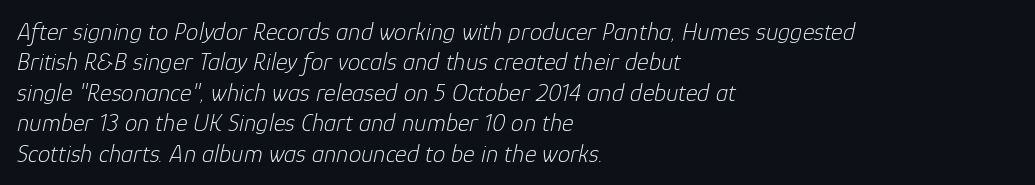
{"italic": "yes", "lean": "right", "slant_degrees": 12, "bold": "no", "underline": "no", "align": "left", "line_spacing_ratio": 1.22, "letter_spacing": "normal", "letter_spacing_em": 0.0, "glyph_px": 25}
